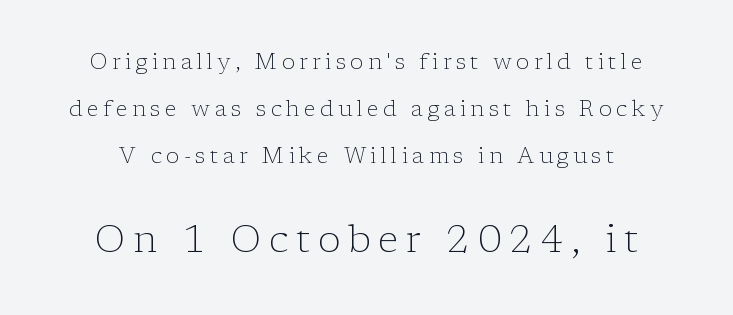
Vertical spacing — loose. Check where the strokes stop: tiny serifs finish them off. Here the second block reads like a headline and the first like body copy. The strokes carry an ordinary text weight at most. Beneath every word, the page is bare.
